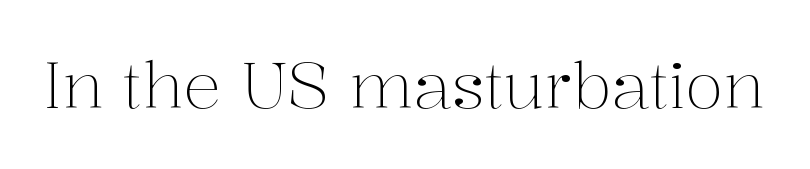
{"serif": "yes", "italic": "no", "bold": "no", "weight": "light", "width": "normal", "stroke_contrast": "medium", "x_height": "medium", "monospaced": "no", "underline": "no", "letter_spacing": "normal", "letter_spacing_em": 0.0, "glyph_px": 63}
